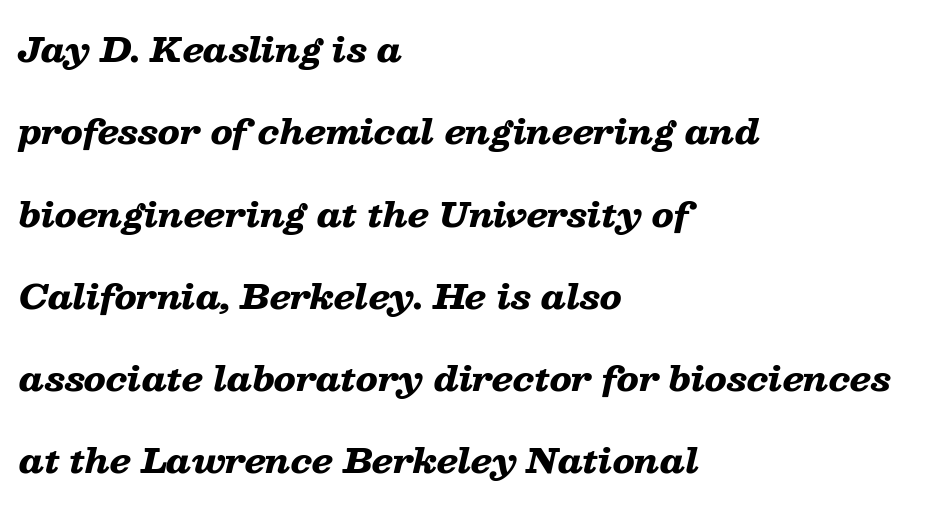
The face used here is rendered with its standard letterfit. The space directly below the letters is spotless. These lines stack with their left ends in a neat column. Slanted lettering throughout.
